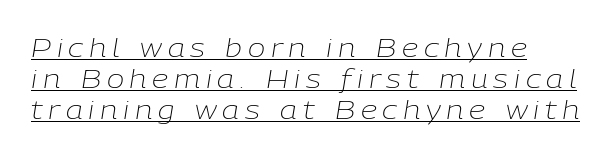
{"italic": "yes", "lean": "right", "slant_degrees": 9, "bold": "no", "underline": "yes", "align": "left", "line_spacing_ratio": 1.2, "letter_spacing": "wide", "letter_spacing_em": 0.22, "glyph_px": 26}
